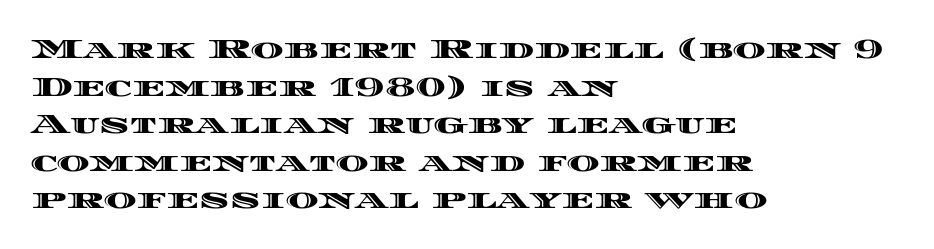
The image shows 28 px wide type, upright; set left-aligned, normal line spacing (1.34x), normal letter spacing, not underlined; a large x-height.
